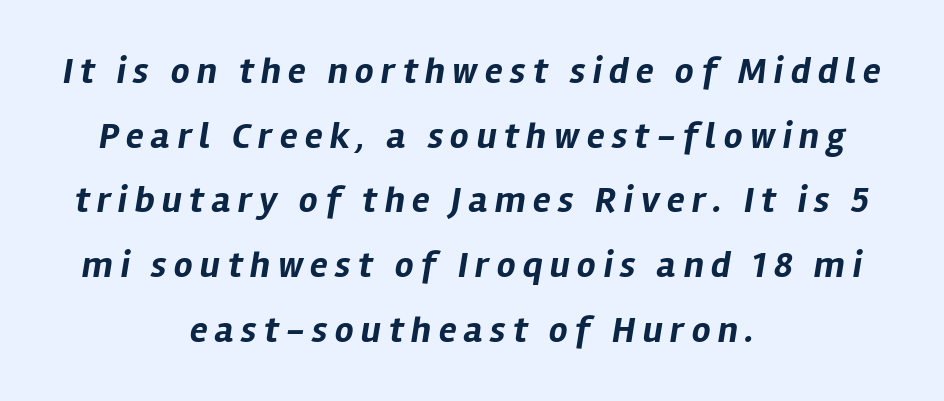
Is the block centered? Yes — each line is placed symmetrically about the middle. The face used here is rendered with a markedly widened letterfit. The rendering uses natural spacing where letterforms have individual widths. Anything drawn beneath the words? Only blank space. Bold? Absolutely — the strokes are thick and heavy.
